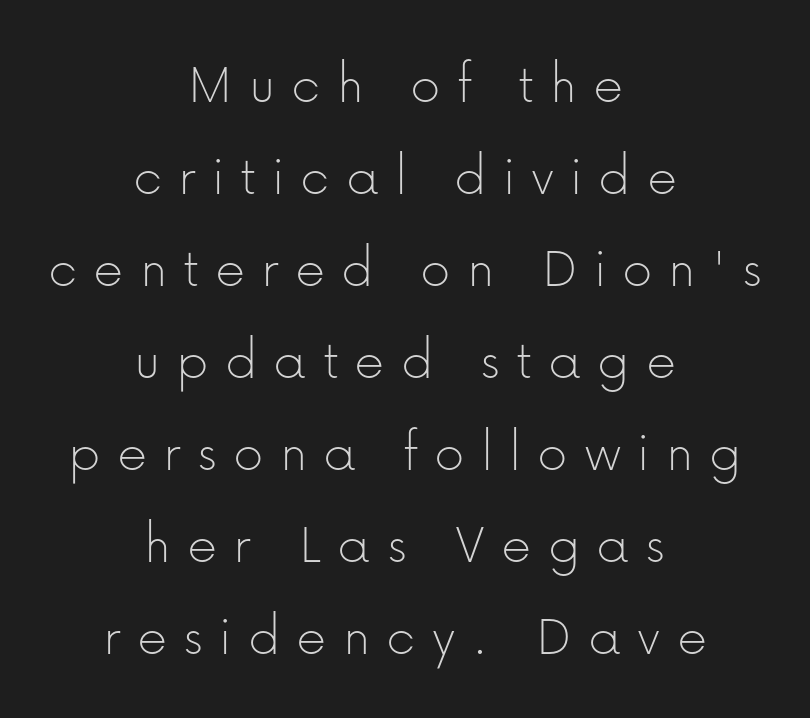
{"serif": "no", "italic": "no", "bold": "no", "weight": "thin", "width": "normal", "stroke_contrast": "low", "x_height": "medium", "monospaced": "no", "underline": "no", "align": "center", "line_spacing": "normal", "line_spacing_ratio": 1.56, "letter_spacing": "wide", "letter_spacing_em": 0.27, "glyph_px": 59}
